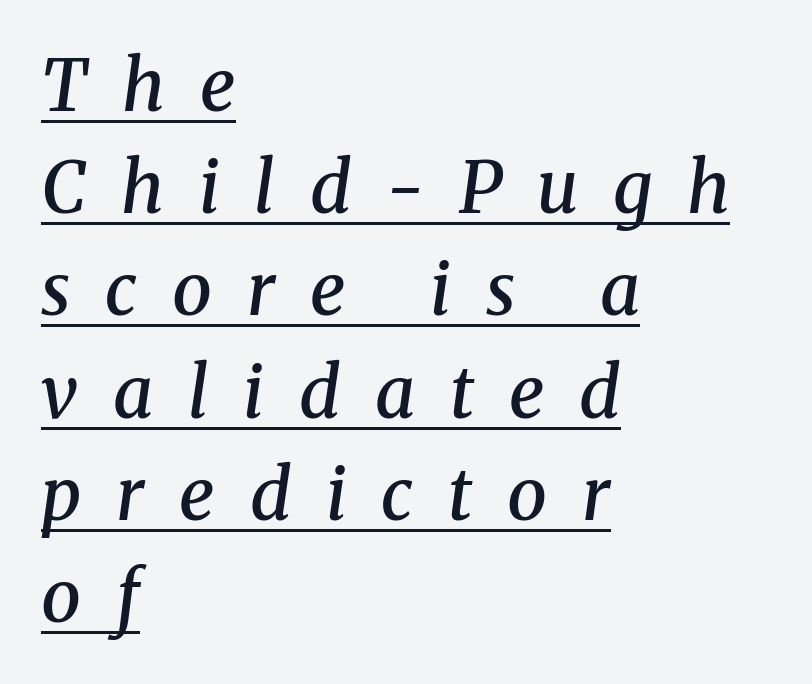
Q: Is the text bold? A: Semi-bold.
Q: Is the text italic (slanted)? A: Yes, it leans right by about 8 degrees.
Q: Is the typeface a serif or a sans-serif typeface? A: Serif.
Q: Is the text underlined? A: Yes.
Q: How is the paragraph aligned? A: Left-aligned.
Q: Is the spacing between letters normal or unusually wide? A: Unusually wide.
Q: Is the spacing between lines tight, normal or loose? A: Normal.
Q: Width (condensed, normal, or wide)? A: Normal.
Q: Stroke contrast? A: Medium.
Q: x-height? A: Medium.
Q: Monospaced? A: No.
